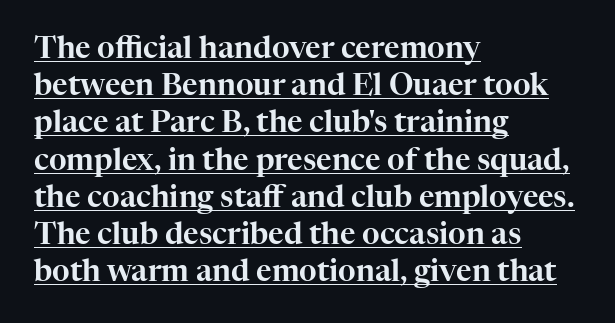
The image shows 30 px serif type, upright; set left-aligned, line spacing 1.24x, normal letter spacing, underlined; high stroke contrast and a medium x-height.
